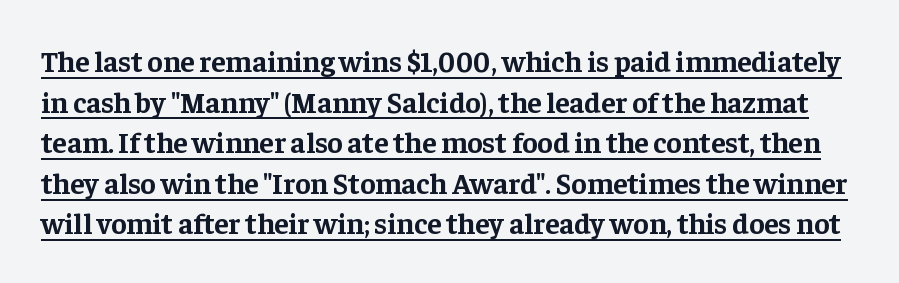
The line-height multiplier appears to be the usual default. The face used here is seriffed, in the tradition of book romans. Default kerning and tracking; the words read as compact shapes. Italic: no, the glyphs are upright roman. Do the characters align in a grid? No, the font is proportional. Underlined type.
